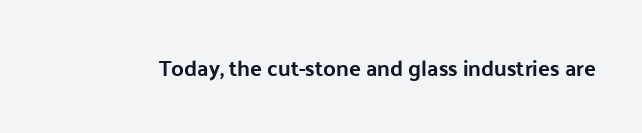
Q: Is the text bold? A: Yes.
Q: Is the text italic (slanted)? A: No, it is upright.
Q: Is the text underlined? A: No.
Q: Is the spacing between letters normal or unusually wide? A: Normal.
